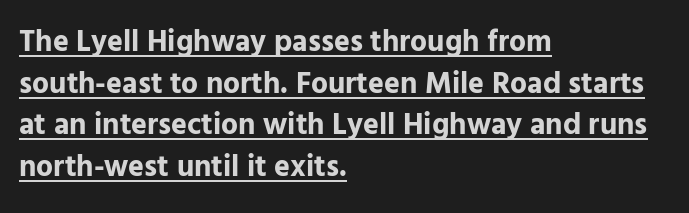
{"serif": "no", "italic": "no", "bold": "yes", "weight": "bold", "width": "normal", "stroke_contrast": "low", "x_height": "medium", "monospaced": "no", "underline": "yes", "align": "left", "line_spacing": "normal", "line_spacing_ratio": 1.39, "letter_spacing": "normal", "letter_spacing_em": 0.0, "glyph_px": 30}
